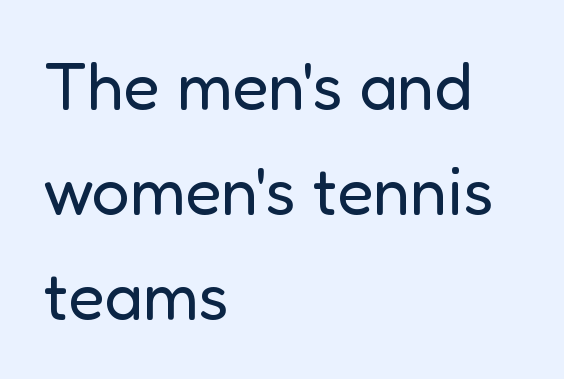
The image shows 67 px regular-weight sans-serif type, upright; set left-aligned, normal line spacing (1.57x), normal letter spacing, not underlined; low stroke contrast and a medium x-height.
